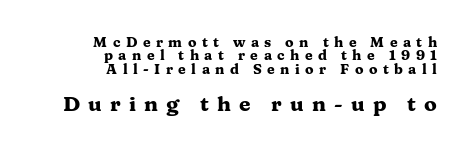
Between these two stacked blocks, the lower one wins on size. Ascenders rise straight up at ninety degrees. Alignment: flush right. Emphasis by weight is at full strength: bold. Vertical spacing — tight. The glyphs are unaccompanied by any horizontal stroke below them.
